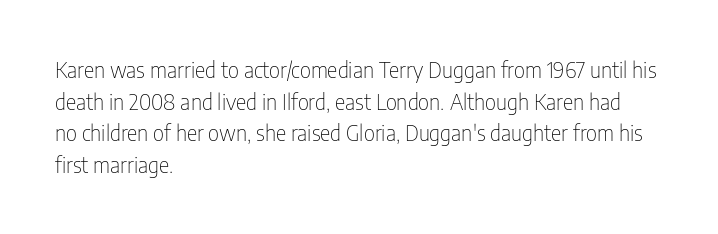
The image shows 22 px text type, upright; set left-aligned, normal line spacing (1.44x), normal letter spacing, not underlined.
